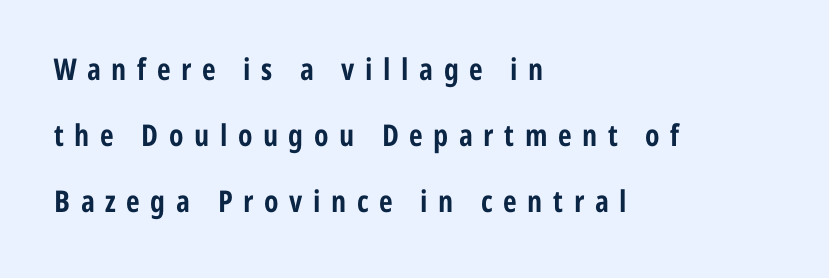
{"serif": "no", "italic": "no", "bold": "yes", "weight": "bold", "width": "condensed", "stroke_contrast": "low", "x_height": "medium", "monospaced": "no", "underline": "no", "align": "left", "line_spacing": "loose", "line_spacing_ratio": 2.2, "letter_spacing": "wide", "letter_spacing_em": 0.35, "glyph_px": 30}
